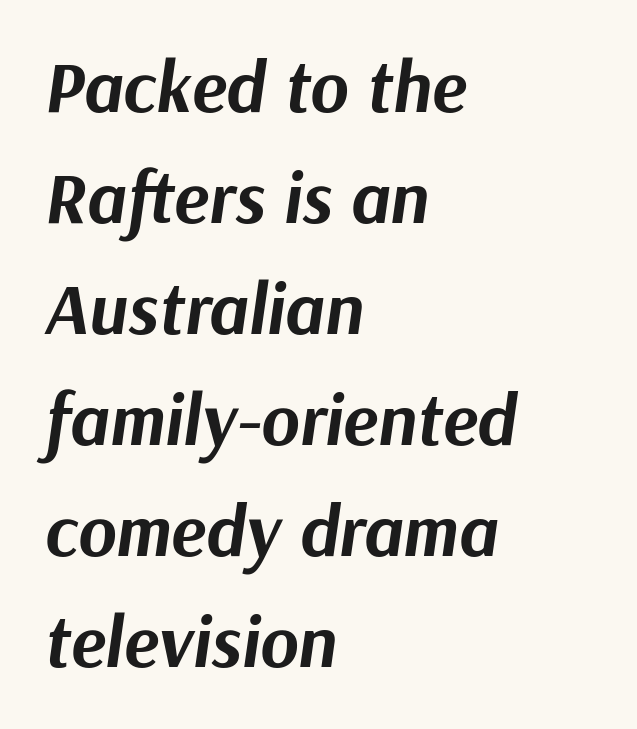
The image shows 73 px bold type, italic (leaning right); set left-aligned, normal line spacing (1.52x), normal letter spacing, not underlined; medium stroke contrast and a medium x-height.
